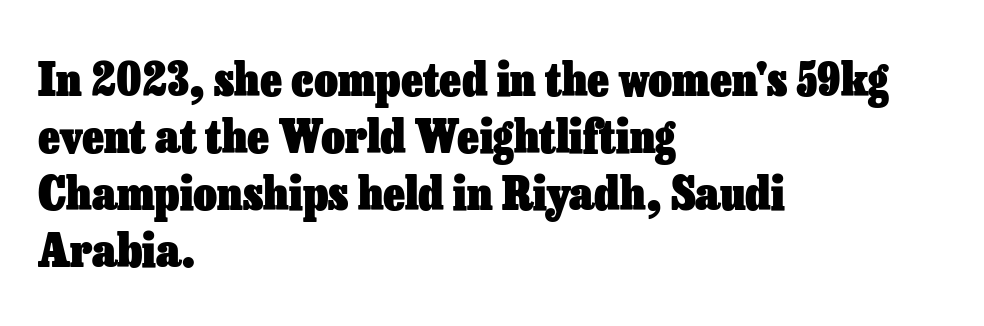
The strokes are fattened all the way to bold. The specimen reads as upright at a glance. Default kerning and tracking; the words read as compact shapes. Spacing verdict: proportional, widths tailored to each character. Compared with a centered layout, this one pins lines to the left instead.
